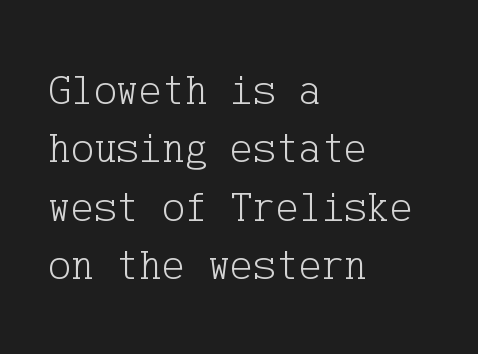
Q: Is the text bold? A: No.
Q: Is the text italic (slanted)? A: No, it is upright.
Q: Is the typeface a serif or a sans-serif typeface? A: Serif.
Q: Is the text underlined? A: No.
Q: How is the paragraph aligned? A: Left-aligned.
Q: Is the spacing between letters normal or unusually wide? A: Normal.
Q: Is the spacing between lines tight, normal or loose? A: Normal.
Q: Width (condensed, normal, or wide)? A: Normal.
Q: Stroke contrast? A: Low.
Q: x-height? A: Medium.
